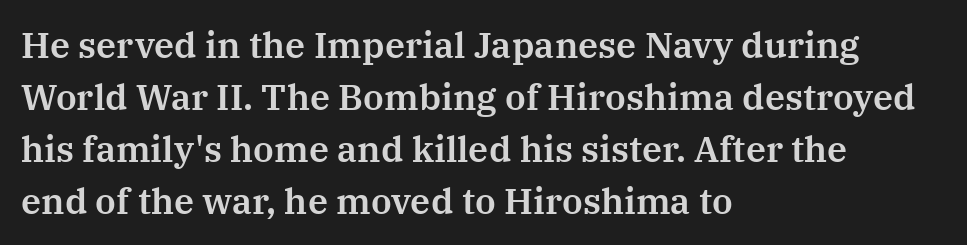
Yep, those are serifs on the letters. Unmarked baselines from the first word to the last. Glyph-to-glyph distance matches everyday printed text. Nope, not italic — everything's standing straight. Note the varied advance widths — an 'i' is clearly narrower than an 'm'.
